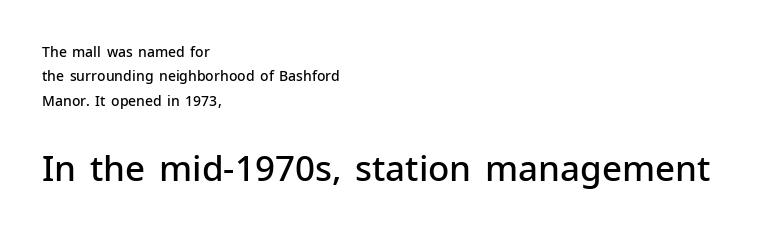
{"serif": "no", "italic": "no", "bold": "semi", "weight": "semibold", "width": "normal", "stroke_contrast": "low", "x_height": "medium", "monospaced": "no", "underline": "no", "align": "left", "line_spacing_ratio": 1.75, "letter_spacing": "normal", "letter_spacing_em": 0.0, "larger_block": "second", "size_ratio": 2.5, "glyph_px": 35}
